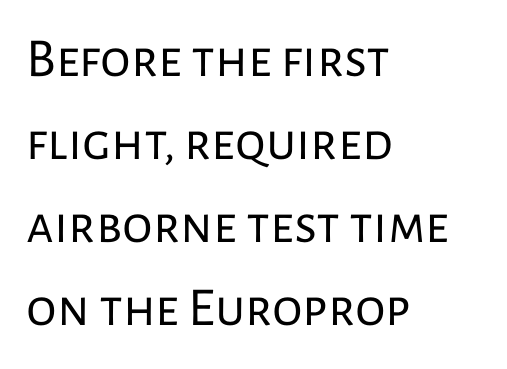
{"serif": "no", "italic": "no", "bold": "no", "weight": "regular", "width": "normal", "stroke_contrast": "low", "x_height": "medium", "monospaced": "no", "underline": "no", "align": "left", "line_spacing": "normal", "line_spacing_ratio": 1.51, "letter_spacing": "normal", "letter_spacing_em": 0.0, "glyph_px": 55}
